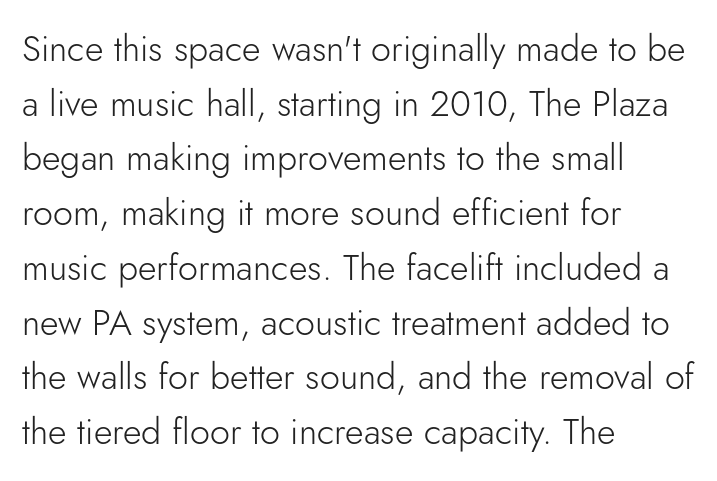
{"serif": "no", "italic": "no", "bold": "no", "weight": "light", "width": "normal", "stroke_contrast": "low", "x_height": "small", "monospaced": "no", "underline": "no", "align": "left", "line_spacing": "normal", "line_spacing_ratio": 1.52, "letter_spacing": "normal", "letter_spacing_em": 0.0, "glyph_px": 36}
